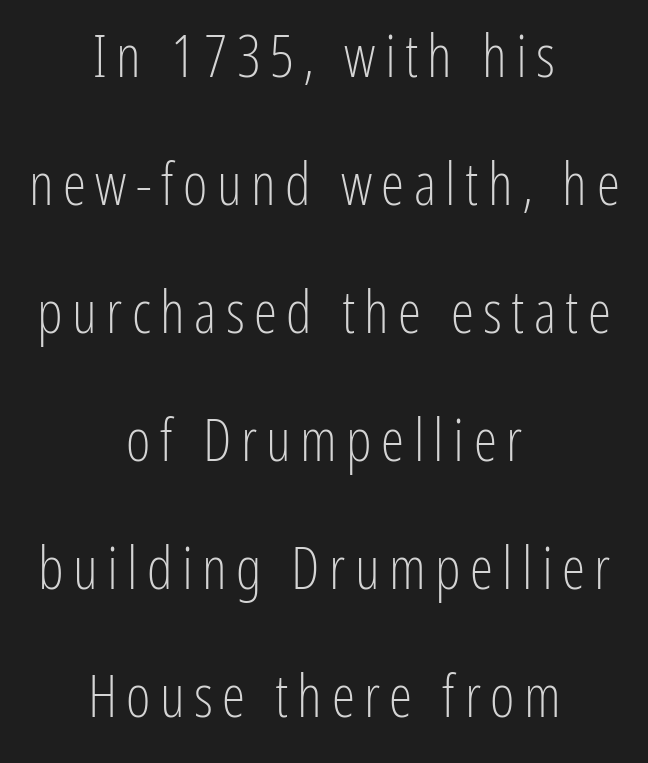
The vertical gap from one line to the next is large. You could not count columns in this text — the font is proportionally spaced. One-word summary of the alignment: center. Rendered with straight, roman letterforms.
